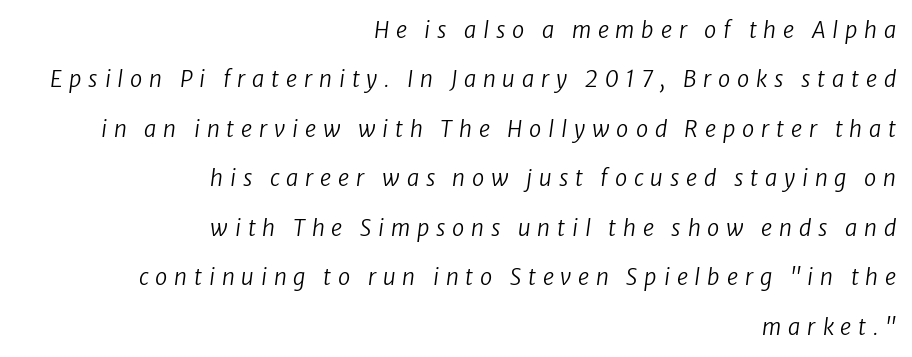
Q: Is the text bold? A: No.
Q: Is the text underlined? A: No.
Q: How is the paragraph aligned? A: Right-aligned.
Q: Is the spacing between letters normal or unusually wide? A: Unusually wide.
Q: Is the spacing between lines tight, normal or loose? A: Loose.
